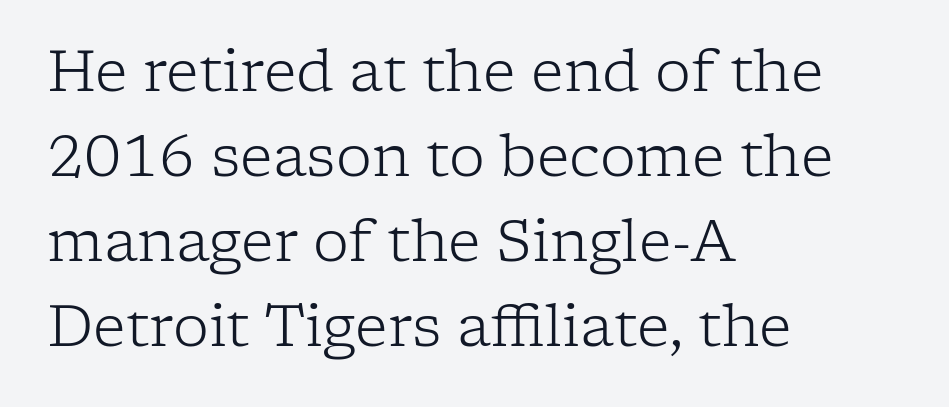
The passage shown stacks its lines at a standard gap. No extra tracking has been applied to these lines. Type style note: has serifs. Leftover space on each line is placed entirely after the last word. A light-to-regular cut is what we see here. The rendering uses natural spacing where letterforms have individual widths.
